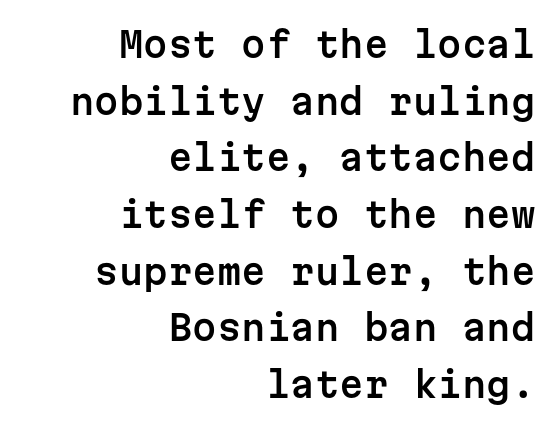
{"serif": "no", "italic": "no", "width": "normal", "stroke_contrast": "low", "x_height": "medium", "monospaced": "yes", "underline": "no", "align": "right", "line_spacing": "normal", "line_spacing_ratio": 1.62, "letter_spacing": "normal", "letter_spacing_em": 0.0, "glyph_px": 35}
